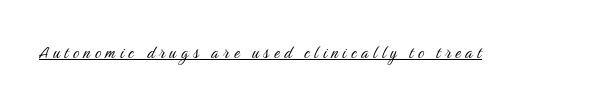
Q: Is the text bold? A: No.
Q: Is the text italic (slanted)? A: Yes.
Q: Is the text underlined? A: Yes.
Q: Is the spacing between letters normal or unusually wide? A: Unusually wide.
